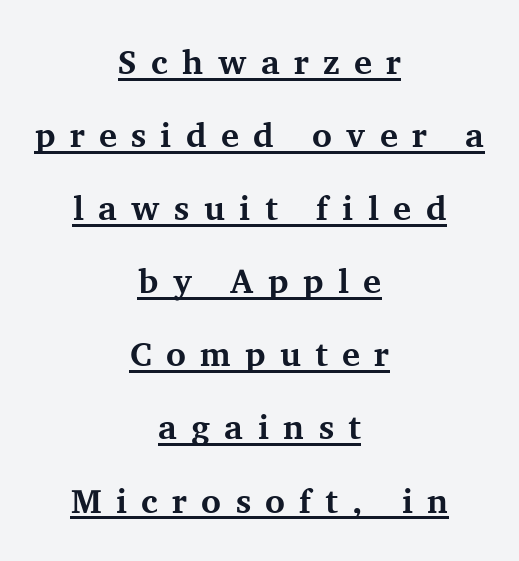
In terms of leading, this rendering errs on the spacious side. Do the letters lean? They stand straight. Looks like someone drew a line under every word here. The whitespace from short lines is split evenly between both sides.
